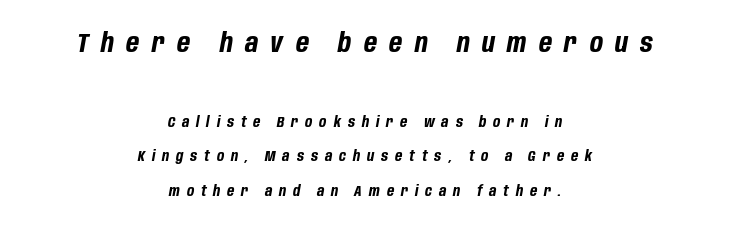
{"italic": "yes", "lean": "right", "slant_degrees": 10, "bold": "yes", "underline": "no", "align": "center", "line_spacing": "loose", "line_spacing_ratio": 2.33, "letter_spacing": "wide", "letter_spacing_em": 0.46, "larger_block": "first", "size_ratio": 1.8, "glyph_px": 27}
